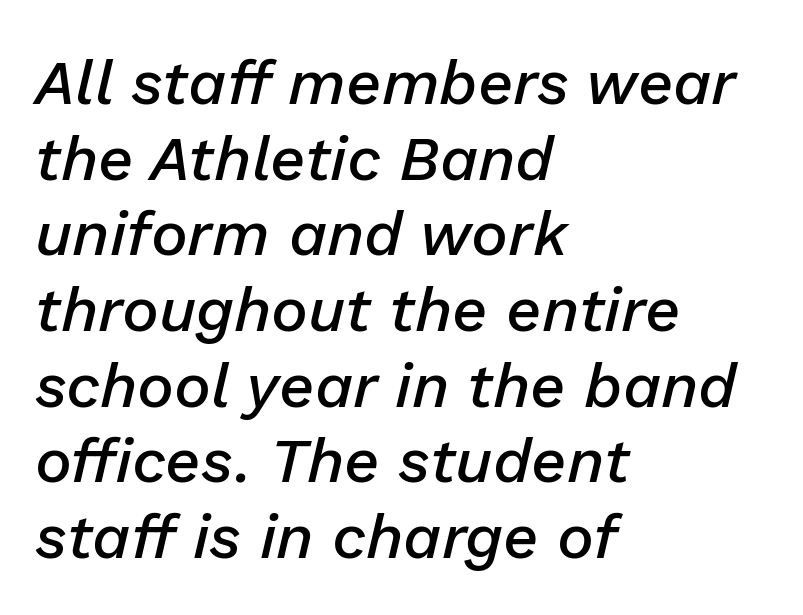
{"italic": "yes", "lean": "right", "slant_degrees": 13, "bold": "semi", "weight": "semibold", "width": "normal", "stroke_contrast": "low", "x_height": "medium", "monospaced": "no", "underline": "no", "align": "left", "line_spacing_ratio": 1.22, "letter_spacing": "normal", "letter_spacing_em": 0.0, "glyph_px": 62}
